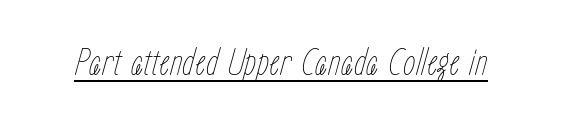
The image shows 40 px thin, condensed type, italic (leaning right); set normal letter spacing, underlined; low stroke contrast and a medium x-height.
